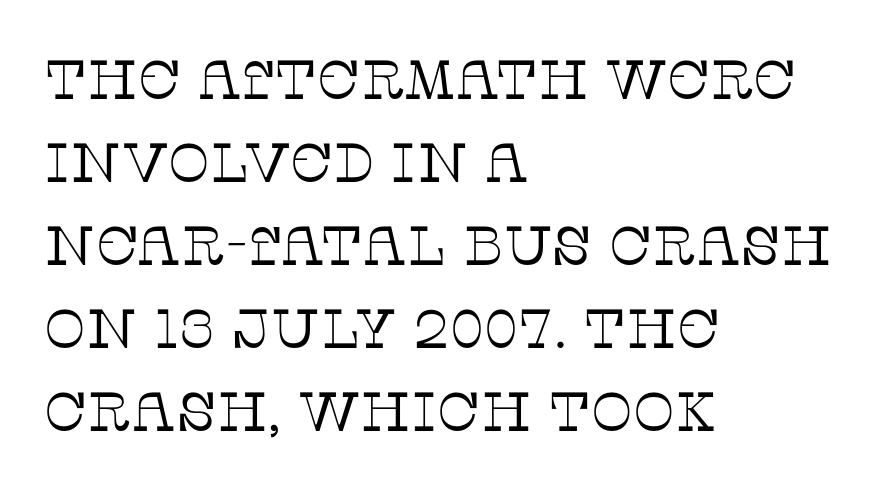
{"serif": "yes", "italic": "no", "bold": "no", "weight": "thin", "width": "normal", "stroke_contrast": "low", "x_height": "large", "monospaced": "no", "underline": "no", "align": "left", "line_spacing": "normal", "line_spacing_ratio": 1.51, "letter_spacing": "normal", "letter_spacing_em": 0.0, "glyph_px": 55}
